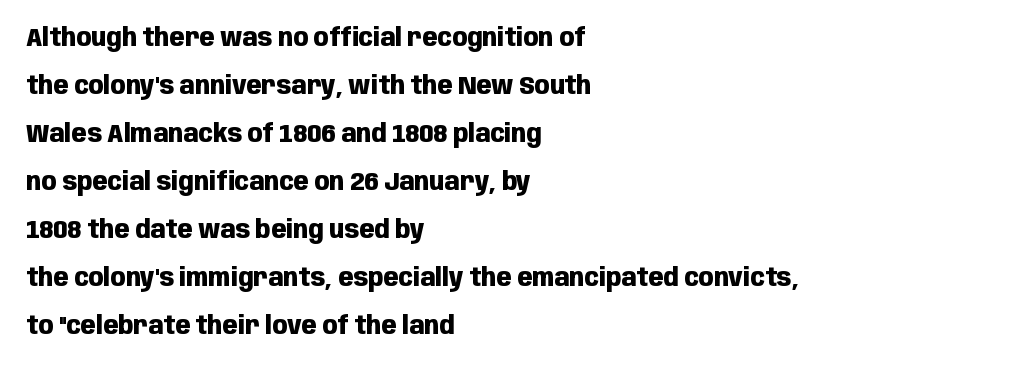
Q: Is the text bold? A: Yes.
Q: Is the text italic (slanted)? A: No, it is upright.
Q: Is the text underlined? A: No.
Q: How is the paragraph aligned? A: Left-aligned.
Q: Is the spacing between letters normal or unusually wide? A: Normal.
Q: Is the spacing between lines tight, normal or loose? A: Loose.
